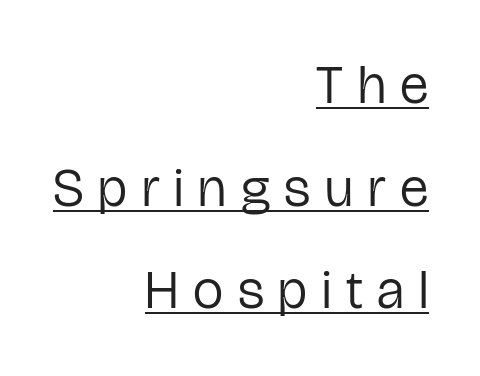
{"serif": "no", "italic": "no", "bold": "no", "weight": "regular", "width": "condensed", "stroke_contrast": "low", "x_height": "medium", "monospaced": "no", "underline": "yes", "align": "right", "line_spacing": "loose", "line_spacing_ratio": 1.9, "letter_spacing": "wide", "letter_spacing_em": 0.27, "glyph_px": 54}
